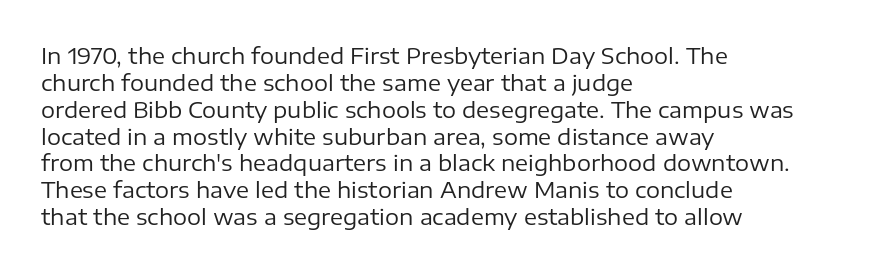
The image shows 22 px text type, upright; set left-aligned, line spacing 1.22x, normal letter spacing, not underlined.
